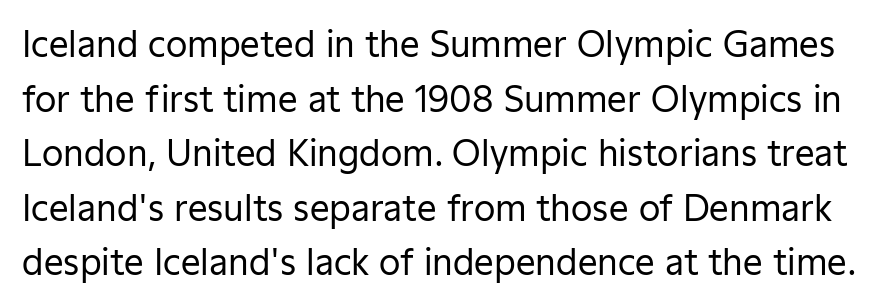
{"serif": "no", "italic": "no", "bold": "no", "weight": "regular", "width": "normal", "stroke_contrast": "low", "x_height": "medium", "monospaced": "no", "underline": "no", "line_spacing": "normal", "line_spacing_ratio": 1.56, "letter_spacing": "normal", "letter_spacing_em": 0.0, "glyph_px": 35}
